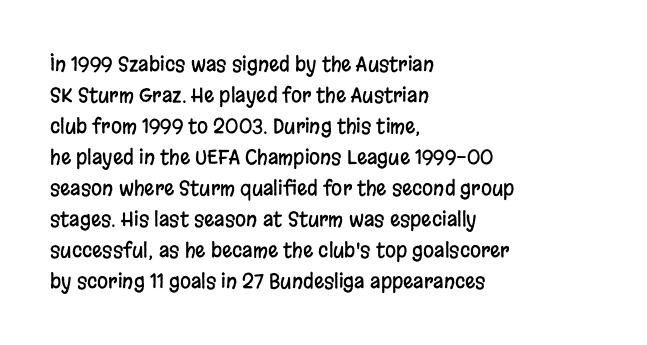
Q: Is the text italic (slanted)? A: No, it is upright.
Q: Is the text underlined? A: No.
Q: How is the paragraph aligned? A: Left-aligned.
Q: Is the spacing between letters normal or unusually wide? A: Normal.
Q: Is the spacing between lines tight, normal or loose? A: Normal.
